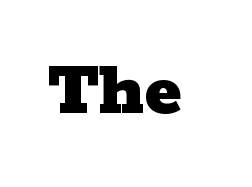
{"serif": "yes", "italic": "no", "bold": "yes", "weight": "heavy", "width": "wide", "stroke_contrast": "low", "x_height": "medium", "monospaced": "no", "underline": "no", "letter_spacing": "normal", "letter_spacing_em": 0.0, "glyph_px": 79}
